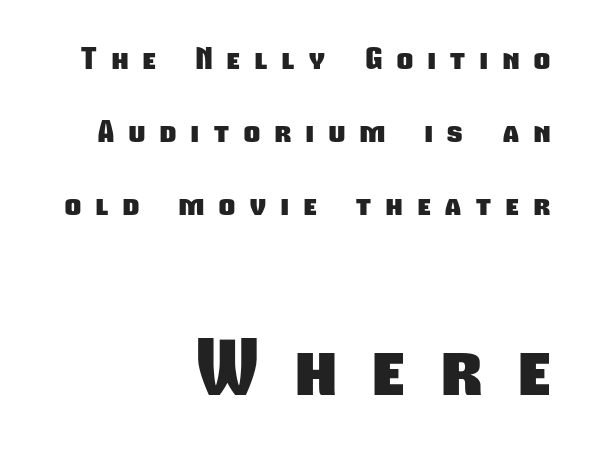
Note: no serifs on the glyphs. Between one letter and the next there's a generous, obvious gap. These lines stand farther apart than default settings would place them. This sample has the flowing, uneven cadence of proportional lettering. Clear beneath every line of the passage.
